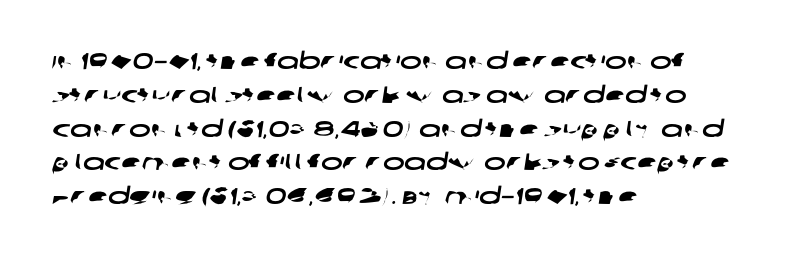
The image shows 23 px text type; set left-aligned, normal line spacing (1.47x), normal letter spacing, not underlined.
